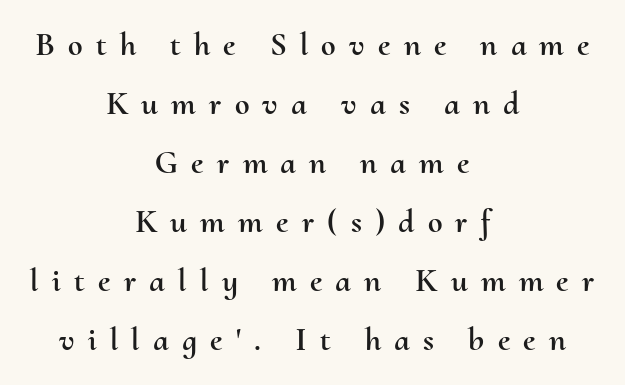
Unlike italic type, these characters show no tilt at all. You could not count columns in this text — the font is proportionally spaced. Visually the block forms a symmetrical silhouette, jagged on both flanks. The gap between lines stays unmarked. There is plenty of visible air inserted between adjacent glyphs.
